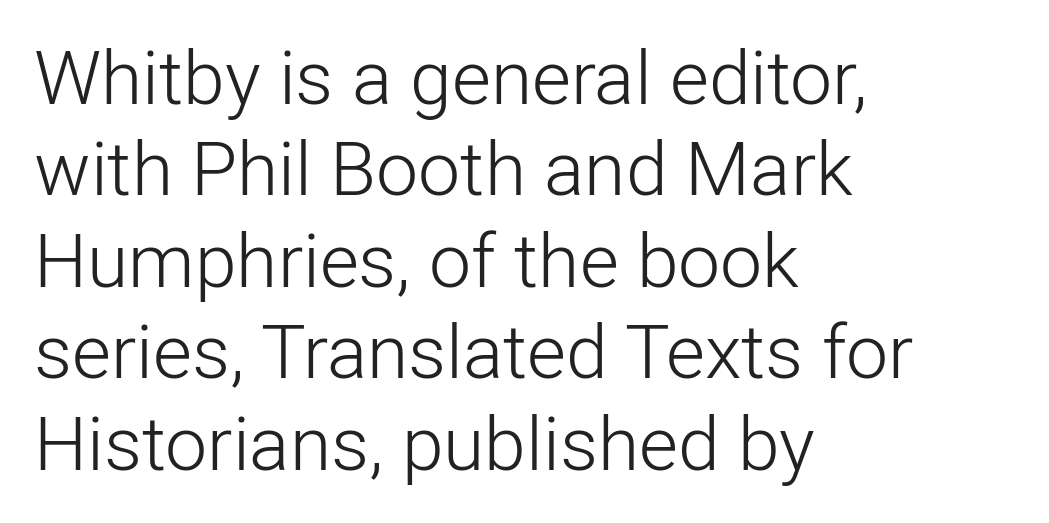
{"serif": "no", "italic": "no", "bold": "no", "weight": "light", "width": "normal", "stroke_contrast": "low", "x_height": "medium", "monospaced": "no", "underline": "no", "align": "left", "line_spacing_ratio": 1.22, "letter_spacing": "normal", "letter_spacing_em": 0.0, "glyph_px": 75}
